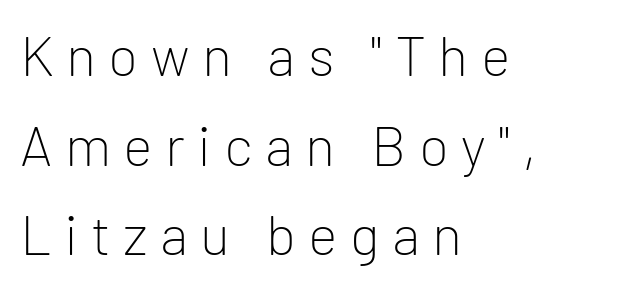
The typeface has the unassuming heft of standard copy or less. The leading is moderate, giving the passage an even texture. The glyphs in this specimen are sans serif. The words here are not underlined. The rag falls on the right side of this text block. Is this a fixed-width face? No — the glyphs have proportional, varying widths.
